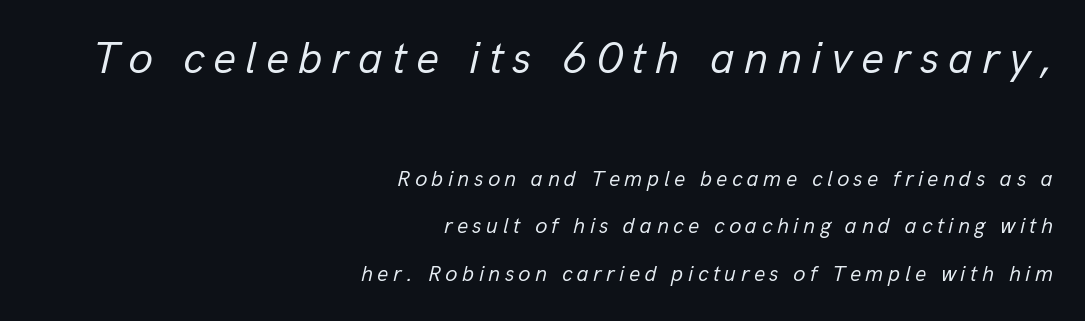
Q: Is the text bold? A: No.
Q: Is the text italic (slanted)? A: Yes, it leans right by about 13 degrees.
Q: Is the text underlined? A: No.
Q: How is the paragraph aligned? A: Right-aligned.
Q: Is the spacing between letters normal or unusually wide? A: Unusually wide.
Q: Is the spacing between lines tight, normal or loose? A: Loose.
Q: Which block of text is set in a larger size, the first (top) or the second (bottom)? A: The first (top) one.
Q: Width (condensed, normal, or wide)? A: Normal.
Q: Stroke contrast? A: Low.
Q: x-height? A: Medium.
Q: Monospaced? A: No.
